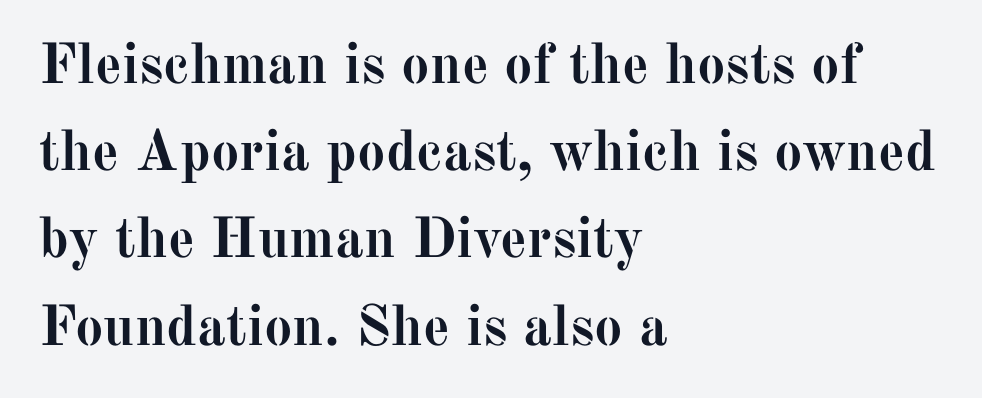
Q: Is the text bold? A: Yes.
Q: Is the text italic (slanted)? A: No, it is upright.
Q: Is the typeface a serif or a sans-serif typeface? A: Serif.
Q: Is the text underlined? A: No.
Q: How is the paragraph aligned? A: Left-aligned.
Q: Is the spacing between letters normal or unusually wide? A: Normal.
Q: Is the spacing between lines tight, normal or loose? A: Normal.
Q: Width (condensed, normal, or wide)? A: Normal.
Q: Stroke contrast? A: Medium.
Q: x-height? A: Medium.
Q: Monospaced? A: No.
